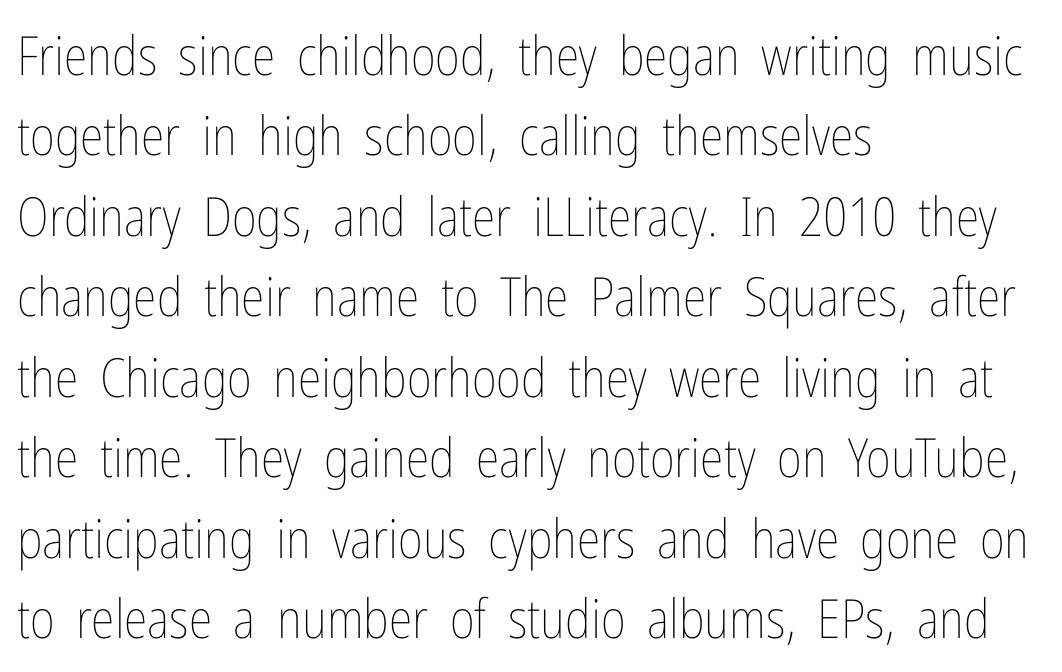
The image shows 54 px thin, condensed type, upright; set left-aligned, normal line spacing (1.49x), normal letter spacing, not underlined; low stroke contrast and a medium x-height.
